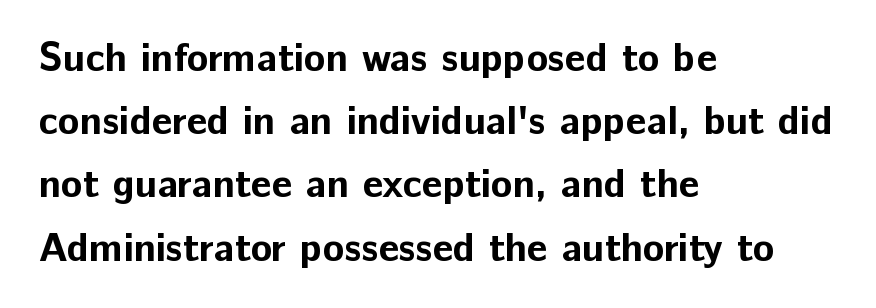
Q: Is the text bold? A: Yes.
Q: Is the text italic (slanted)? A: No, it is upright.
Q: Is the typeface a serif or a sans-serif typeface? A: Sans-serif.
Q: Is the text underlined? A: No.
Q: How is the paragraph aligned? A: Left-aligned.
Q: Is the spacing between letters normal or unusually wide? A: Normal.
Q: Is the spacing between lines tight, normal or loose? A: Normal.
Q: Width (condensed, normal, or wide)? A: Normal.
Q: Stroke contrast? A: Low.
Q: x-height? A: Medium.
Q: Monospaced? A: No.
